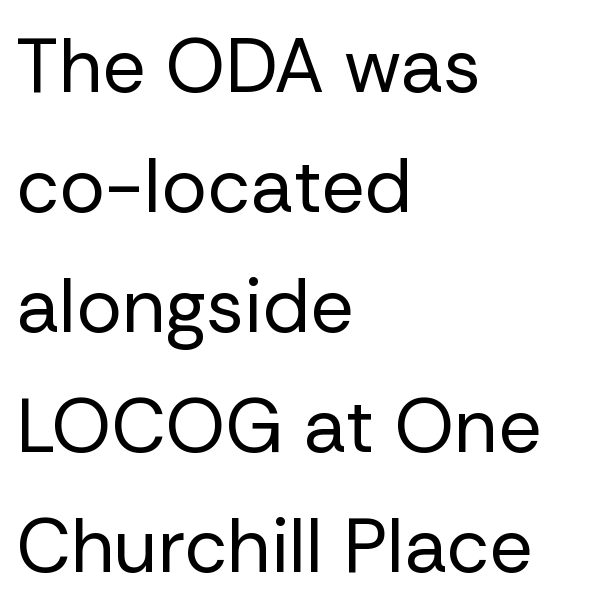
The image shows 76 px regular-weight sans-serif type, upright; set left-aligned, normal line spacing (1.58x), normal letter spacing, not underlined; low stroke contrast and a medium x-height.
